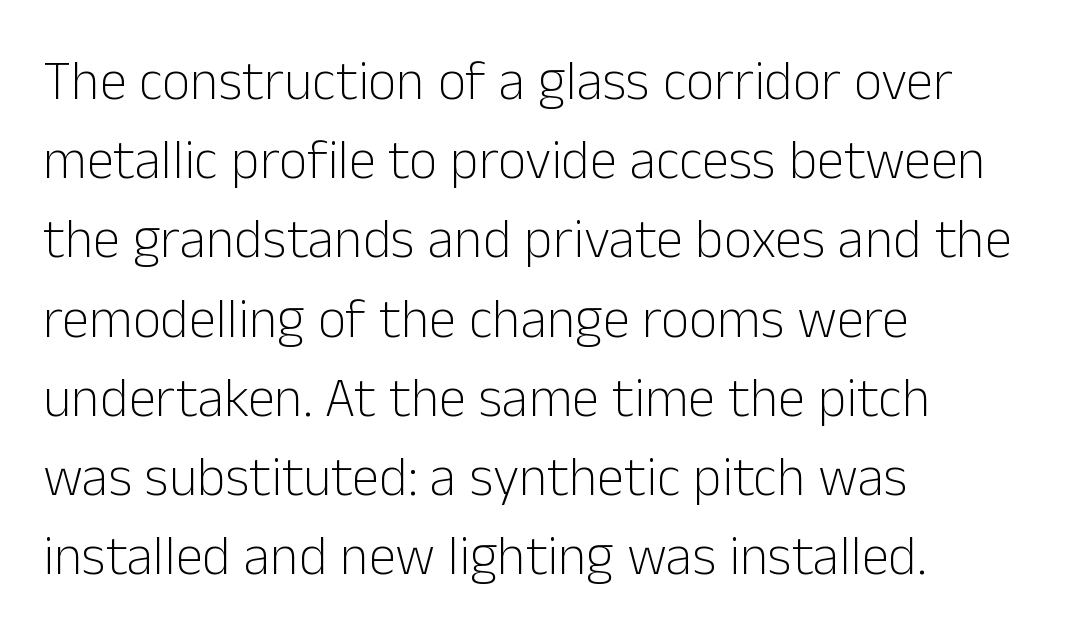
The glyphs in this specimen are sans serif. Only glyphs here, with clear space below each row. If you drew a ruler down the left edge, every line would touch it. The letterforms sit shoulder to shoulder at normal distance. This is not heavy type; no bold has been used. Spacing verdict: proportional, widths tailored to each character.
